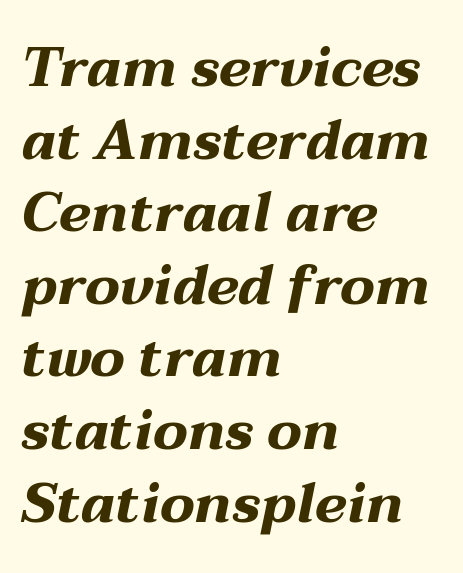
The image shows 55 px bold, wide type, italic (leaning right); set left-aligned, normal line spacing (1.32x), normal letter spacing, not underlined; medium stroke contrast and a medium x-height.
